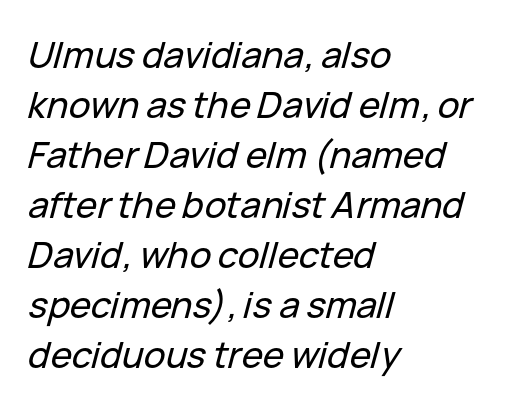
Here the designer chose a conventional face with non-uniform glyph widths. Leading: standard. Does the lettering tilt? It does — this is italic. These lines are set flush left with a ragged right edge.
